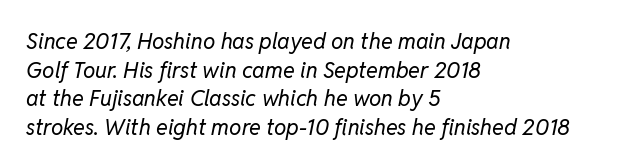
Plain, unruled lines of type. The glyphs look as if they've been sheared to an angle. The strokes carry an ordinary text weight at most. Students, observe: this is what conventionally led text looks like. The lines are quadded left. Glyph-to-glyph distance matches everyday printed text.
